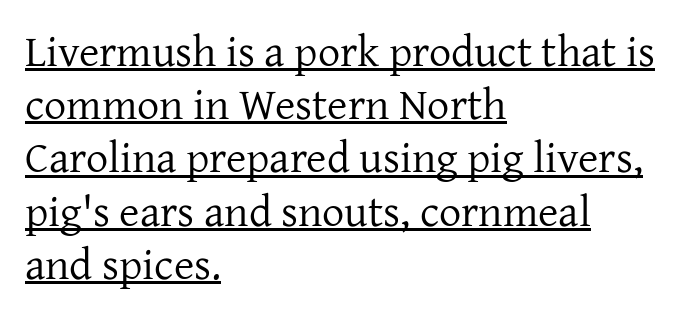
Style check: upright. Honestly, the underline is the first thing you notice here. No heavy texture on the line: the type isn't bold. Do the characters align in a grid? No, the font is proportional. Are there feet on the stems? There are — it's a serif.
